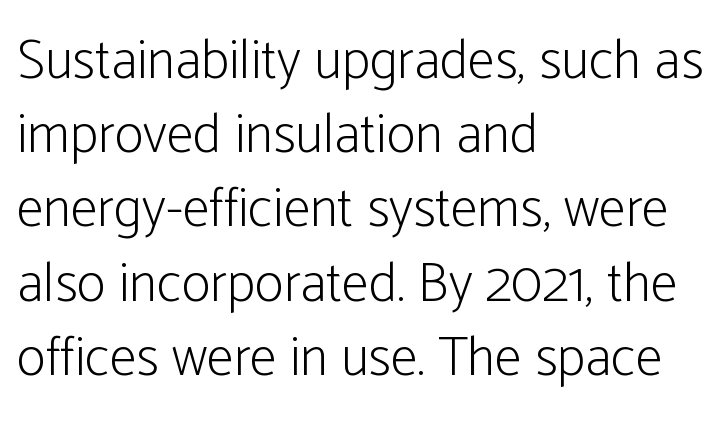
{"serif": "no", "italic": "no", "bold": "no", "weight": "light", "width": "condensed", "stroke_contrast": "low", "x_height": "medium", "monospaced": "no", "underline": "no", "align": "left", "line_spacing": "normal", "line_spacing_ratio": 1.35, "letter_spacing": "normal", "letter_spacing_em": 0.0, "glyph_px": 55}
